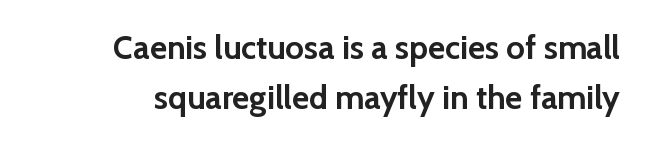
Q: Is the text bold? A: Yes.
Q: Is the text italic (slanted)? A: No, it is upright.
Q: Is the typeface a serif or a sans-serif typeface? A: Sans-serif.
Q: Is the text underlined? A: No.
Q: Is the spacing between letters normal or unusually wide? A: Normal.
Q: Is the spacing between lines tight, normal or loose? A: Normal.
Q: Width (condensed, normal, or wide)? A: Normal.
Q: Stroke contrast? A: Low.
Q: x-height? A: Medium.
Q: Monospaced? A: No.
